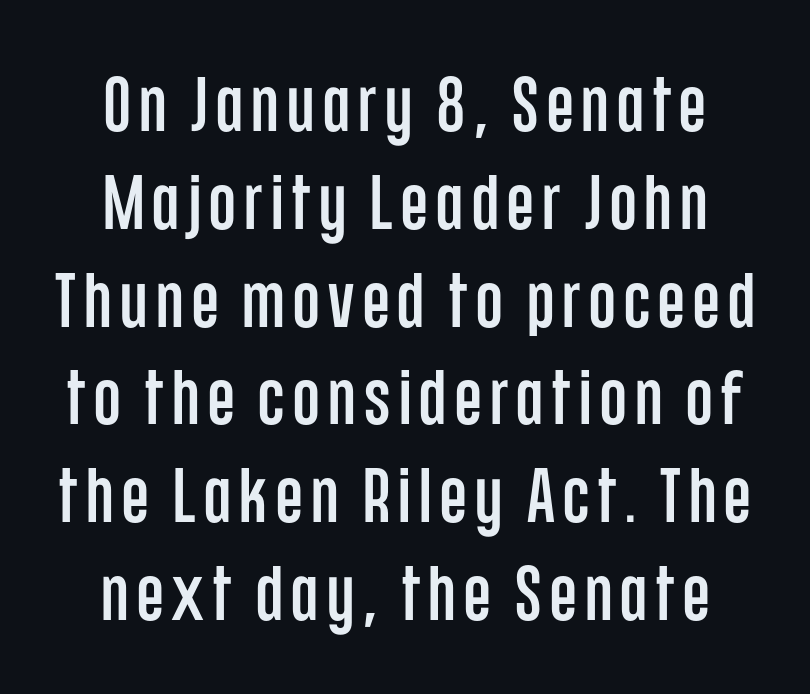
Q: Is the text italic (slanted)? A: No, it is upright.
Q: Is the typeface a serif or a sans-serif typeface? A: Sans-serif.
Q: Is the text underlined? A: No.
Q: How is the paragraph aligned? A: Centered.
Q: Is the spacing between lines tight, normal or loose? A: Normal.
Q: Width (condensed, normal, or wide)? A: Condensed.
Q: Stroke contrast? A: Low.
Q: x-height? A: Large.
Q: Monospaced? A: No.
